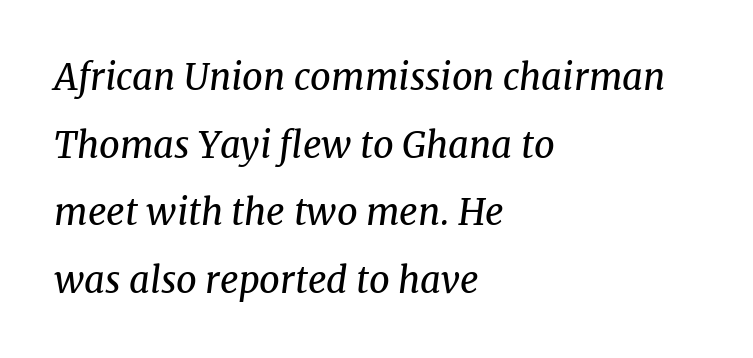
Weight: not bold — regular or lighter. There is no visible air inserted between adjacent glyphs. Style check: oblique. Line beginnings align vertically; line endings do not.
